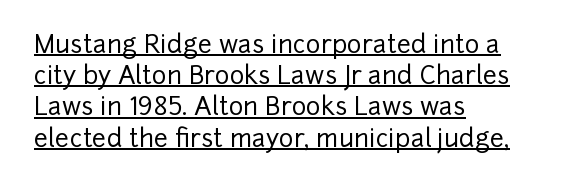
The image shows 25 px text type, upright; set left-aligned, normal line spacing (1.25x), normal letter spacing, underlined.
